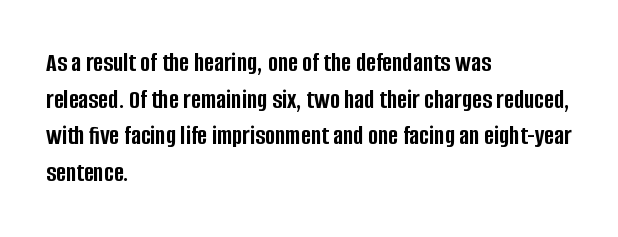
{"italic": "no", "bold": "yes", "underline": "no", "align": "left", "line_spacing": "normal", "line_spacing_ratio": 1.36, "letter_spacing": "normal", "letter_spacing_em": 0.0, "glyph_px": 27}
